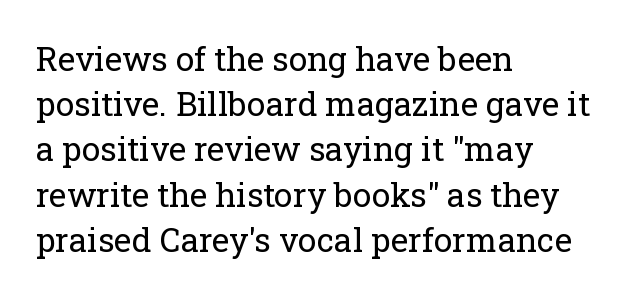
The type is set solid horizontally, with unmodified tracking. It's the straight-up-and-down kind of type. The weight tops out at a normal text grade. Evenly set lines give the paragraph a standard silhouette. These lines are rendered in a variable-pitch font.
